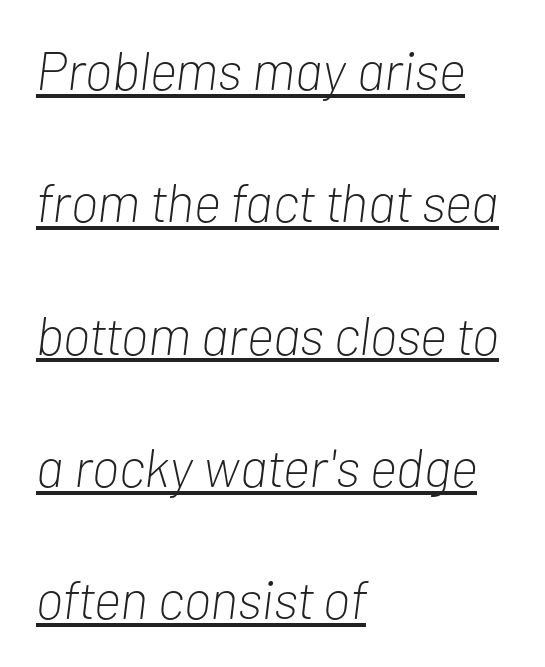
Descenders here cross a horizontal rule under the line. Horizontal bands of white between lines are thick stripes. Heft: none added — not bold. The letters are slanted; this is an italic face.
